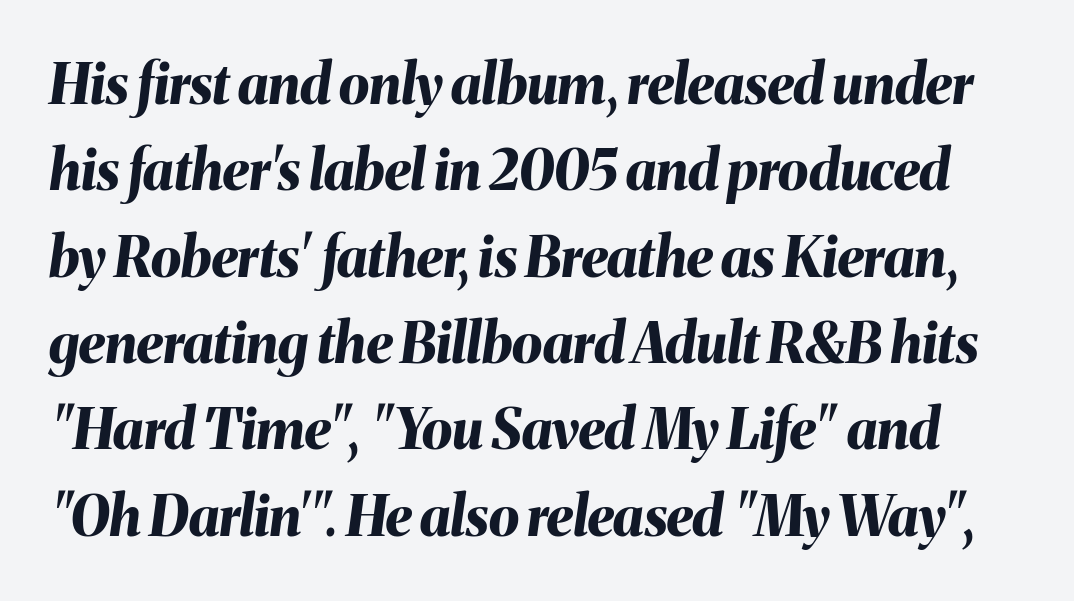
{"italic": "yes", "lean": "right", "slant_degrees": 8, "bold": "yes", "weight": "bold", "width": "normal", "stroke_contrast": "medium", "x_height": "medium", "monospaced": "no", "underline": "no", "line_spacing": "normal", "line_spacing_ratio": 1.57, "letter_spacing": "normal", "letter_spacing_em": 0.0, "glyph_px": 55}
